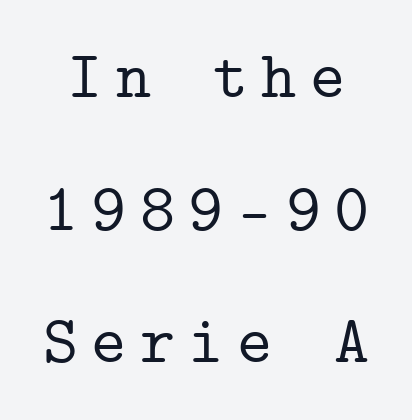
Q: Is the text italic (slanted)? A: No, it is upright.
Q: Is the typeface a serif or a sans-serif typeface? A: Serif.
Q: Is the text underlined? A: No.
Q: Is the spacing between letters normal or unusually wide? A: Unusually wide.
Q: Is the spacing between lines tight, normal or loose? A: Loose.
Q: Width (condensed, normal, or wide)? A: Normal.
Q: Stroke contrast? A: Low.
Q: x-height? A: Medium.
Q: Monospaced? A: Yes.
